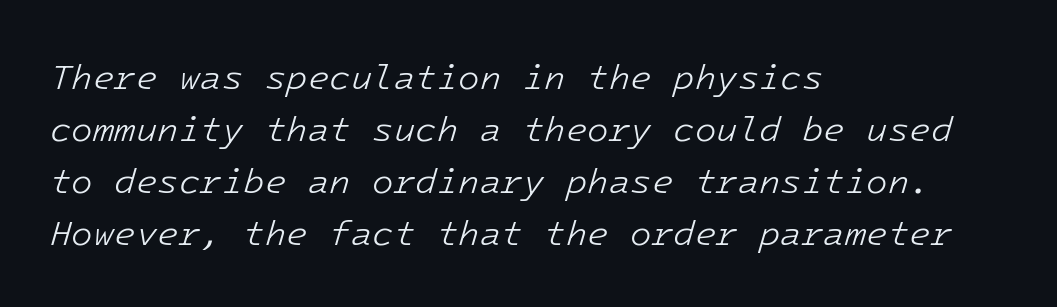
{"italic": "yes", "lean": "right", "slant_degrees": 16, "bold": "no", "weight": "light", "width": "normal", "stroke_contrast": "low", "x_height": "medium", "monospaced": "yes", "underline": "no", "align": "left", "line_spacing": "normal", "line_spacing_ratio": 1.49, "letter_spacing": "normal", "letter_spacing_em": 0.0, "glyph_px": 35}
